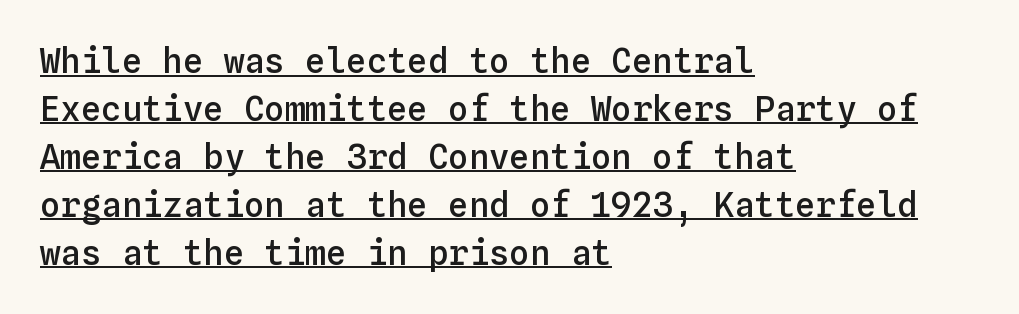
The image shows 34 px semibold type, upright, monospaced; set left-aligned, normal line spacing (1.41x), normal letter spacing, underlined; low stroke contrast and a medium x-height.
